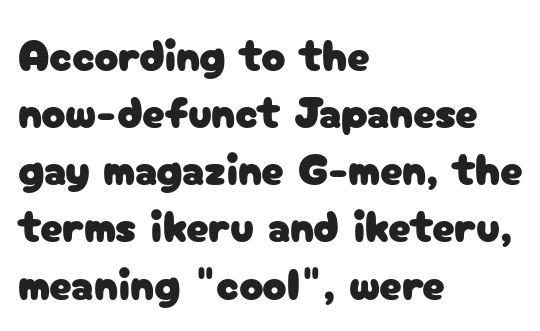
Q: Is the text italic (slanted)? A: No, it is upright.
Q: Is the typeface a serif or a sans-serif typeface? A: Sans-serif.
Q: Is the text underlined? A: No.
Q: How is the paragraph aligned? A: Left-aligned.
Q: Is the spacing between letters normal or unusually wide? A: Normal.
Q: Is the spacing between lines tight, normal or loose? A: Normal.
Q: Width (condensed, normal, or wide)? A: Normal.
Q: Stroke contrast? A: Low.
Q: x-height? A: Medium.
Q: Monospaced? A: No.
